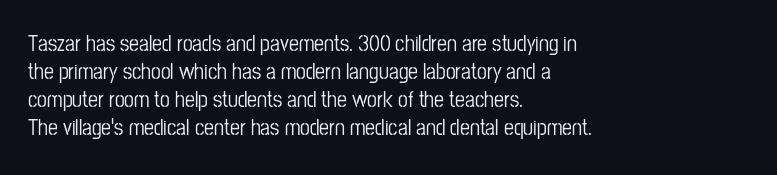
{"italic": "no", "underline": "no", "align": "left", "line_spacing": "normal", "line_spacing_ratio": 1.28, "letter_spacing": "normal", "letter_spacing_em": 0.0, "glyph_px": 22}
